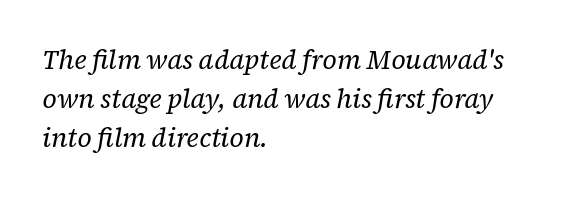
Q: Is the text bold? A: No.
Q: Is the text italic (slanted)? A: Yes, it leans right by about 12 degrees.
Q: Is the text underlined? A: No.
Q: How is the paragraph aligned? A: Left-aligned.
Q: Is the spacing between letters normal or unusually wide? A: Normal.
Q: Is the spacing between lines tight, normal or loose? A: Normal.
